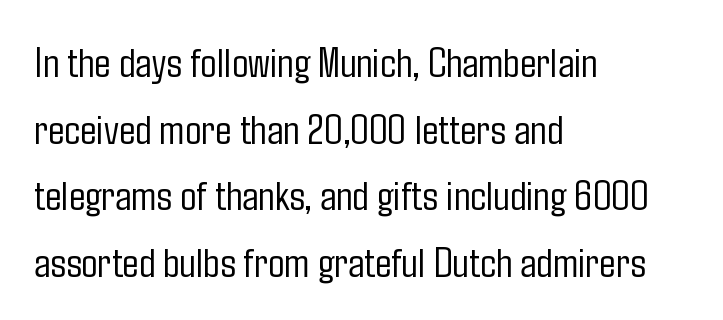
Q: Is the text bold? A: No.
Q: Is the text italic (slanted)? A: No, it is upright.
Q: Is the typeface a serif or a sans-serif typeface? A: Sans-serif.
Q: Is the text underlined? A: No.
Q: How is the paragraph aligned? A: Left-aligned.
Q: Is the spacing between letters normal or unusually wide? A: Normal.
Q: Is the spacing between lines tight, normal or loose? A: Normal.
Q: Width (condensed, normal, or wide)? A: Condensed.
Q: Stroke contrast? A: Low.
Q: x-height? A: Medium.
Q: Monospaced? A: No.
